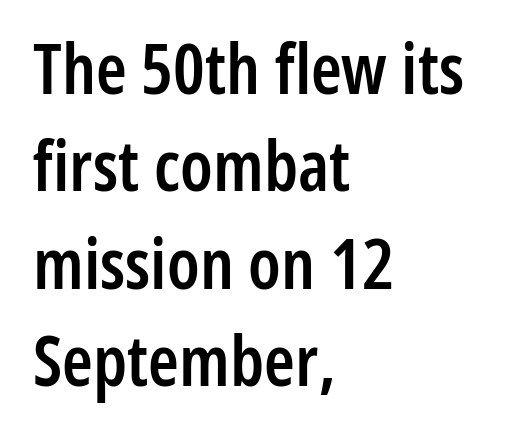
The image shows 70 px semibold, condensed sans-serif type, upright; set left-aligned, normal line spacing (1.39x), normal letter spacing, not underlined; low stroke contrast and a medium x-height.
